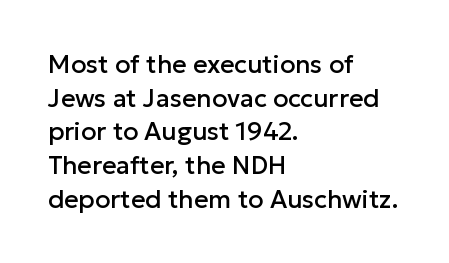
The image shows 25 px text type, upright; set left-aligned, normal line spacing (1.35x), normal letter spacing, not underlined.
